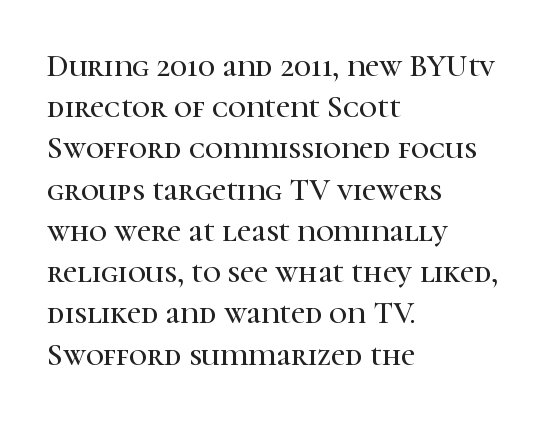
{"serif": "yes", "italic": "no", "width": "normal", "stroke_contrast": "high", "x_height": "medium", "monospaced": "no", "underline": "no", "align": "left", "line_spacing": "normal", "line_spacing_ratio": 1.33, "letter_spacing": "normal", "letter_spacing_em": 0.0, "glyph_px": 31}
